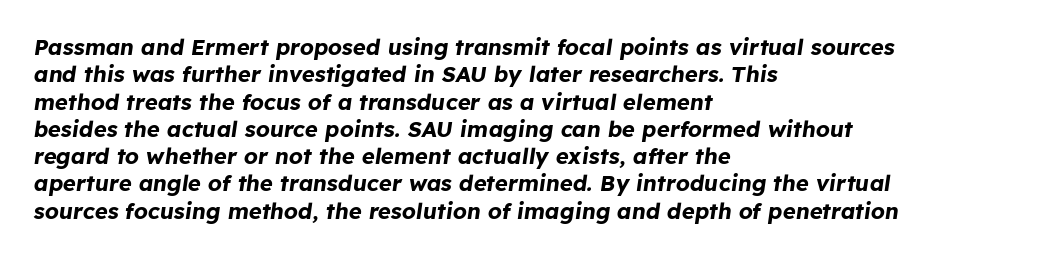
Italic? Definitely — the glyphs are oblique. This rendering features lettering with no underline. Heft: maximum for text — a bold. The paragraph has a hard left edge and a soft right edge. Nothing unusual about the tracking: characters are spaced as the font intends.
